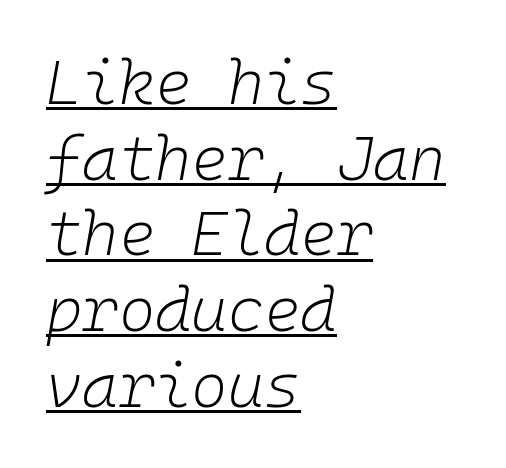
{"italic": "yes", "lean": "right", "slant_degrees": 10, "bold": "no", "weight": "light", "width": "normal", "stroke_contrast": "low", "x_height": "medium", "monospaced": "yes", "underline": "yes", "align": "left", "line_spacing_ratio": 1.22, "letter_spacing": "normal", "letter_spacing_em": 0.0, "glyph_px": 62}
